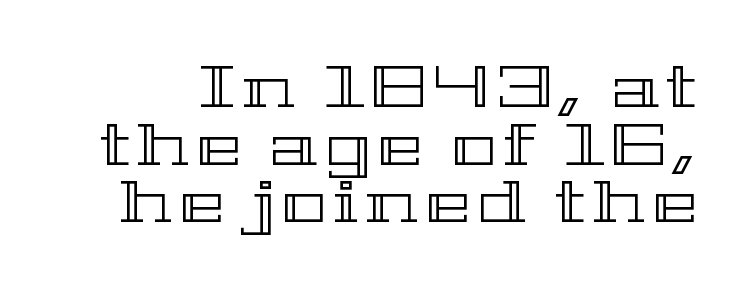
Lines of text with bare space underneath. Is this a fixed-width face? No — the glyphs have proportional, varying widths. In terms of posture, this sample is upright. These lines huddle together more closely than default settings would place them.
